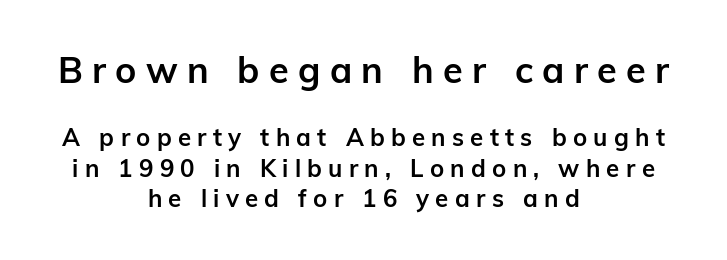
The baseline area is clear. Pretty heavy lettering here — definitely bold. Check where the strokes stop: nothing finishes them off — pure sans. These lines are rendered in a variable-pitch font. How would I describe the line gaps? Plain and ordinary.
